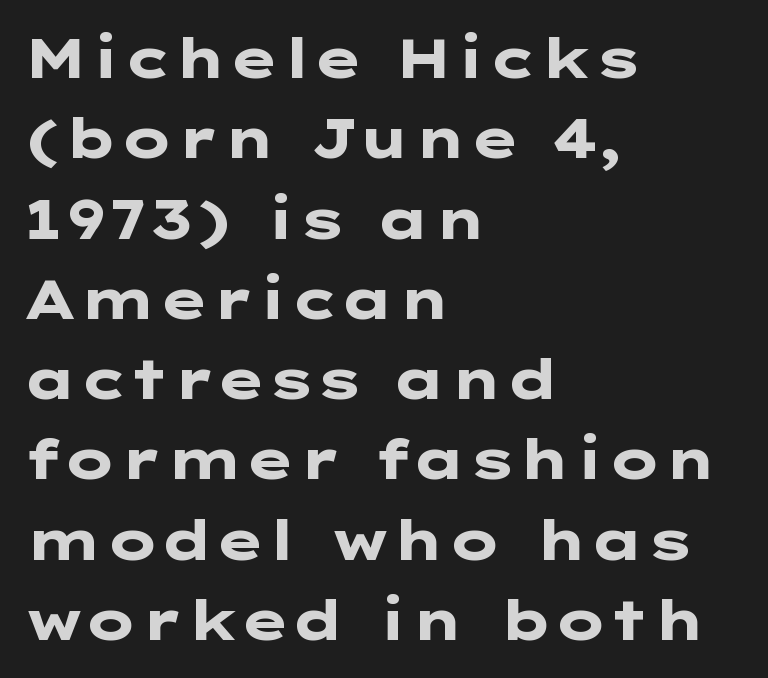
Students, note that the glyphs here touch the page at normal intervals. The font is running at its bold setting. Nope, not italic — everything's standing straight. Nope, no serifs anywhere on these letters. In terms of leading, this rendering sits right in the middle.
